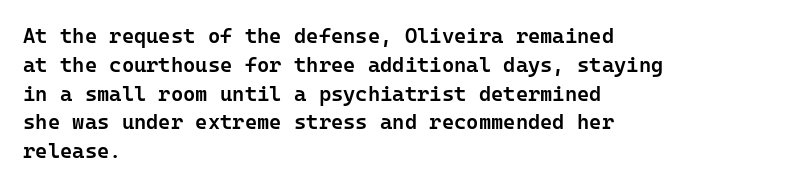
Q: Is the text bold? A: Semi-bold.
Q: Is the text italic (slanted)? A: No, it is upright.
Q: Is the text underlined? A: No.
Q: How is the paragraph aligned? A: Left-aligned.
Q: Is the spacing between letters normal or unusually wide? A: Normal.
Q: Is the spacing between lines tight, normal or loose? A: Normal.
